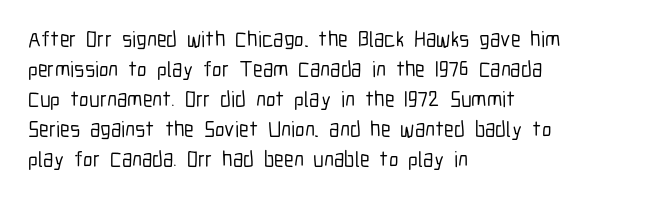
Q: Is the text italic (slanted)? A: No, it is upright.
Q: Is the text underlined? A: No.
Q: How is the paragraph aligned? A: Left-aligned.
Q: Is the spacing between letters normal or unusually wide? A: Normal.
Q: Is the spacing between lines tight, normal or loose? A: Normal.
